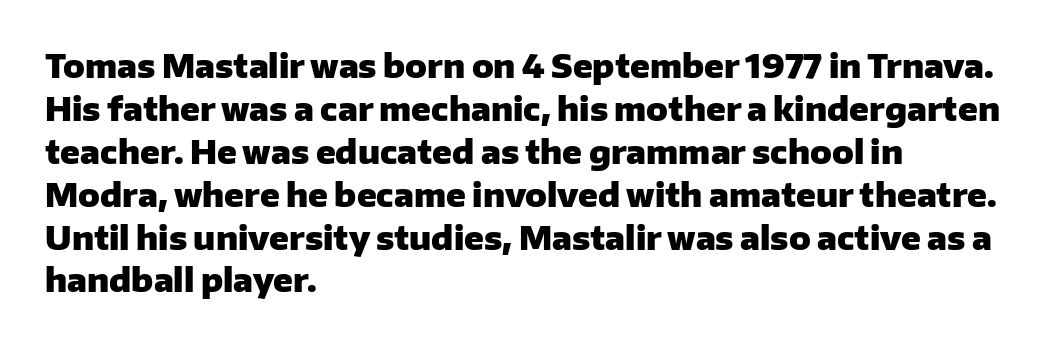
The image shows 32 px heavy sans-serif type, upright; set left-aligned, normal line spacing (1.34x), normal letter spacing, not underlined; low stroke contrast and a medium x-height.
